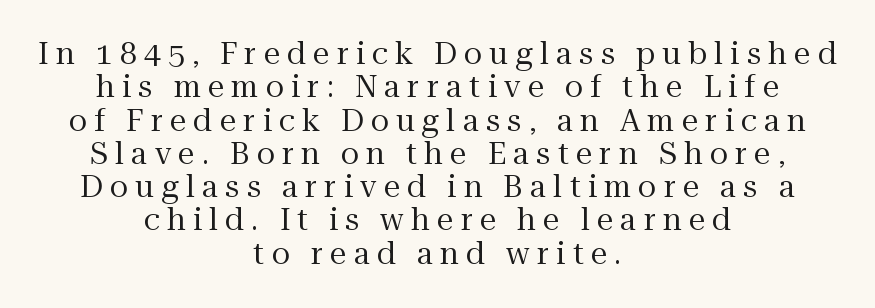
Q: Is the text bold? A: No.
Q: Is the text italic (slanted)? A: No, it is upright.
Q: Is the typeface a serif or a sans-serif typeface? A: Serif.
Q: Is the text underlined? A: No.
Q: How is the paragraph aligned? A: Centered.
Q: Is the spacing between letters normal or unusually wide? A: Unusually wide.
Q: Is the spacing between lines tight, normal or loose? A: Tight.
Q: Width (condensed, normal, or wide)? A: Normal.
Q: Stroke contrast? A: Medium.
Q: x-height? A: Medium.
Q: Monospaced? A: No.
